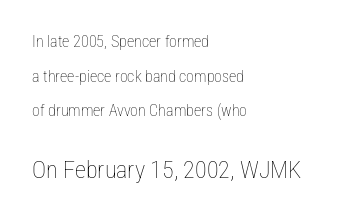
Q: Is the text bold? A: No.
Q: Is the text italic (slanted)? A: No, it is upright.
Q: Is the text underlined? A: No.
Q: How is the paragraph aligned? A: Left-aligned.
Q: Is the spacing between letters normal or unusually wide? A: Normal.
Q: Is the spacing between lines tight, normal or loose? A: Loose.
Q: Which block of text is set in a larger size, the first (top) or the second (bottom)? A: The second (bottom) one.
